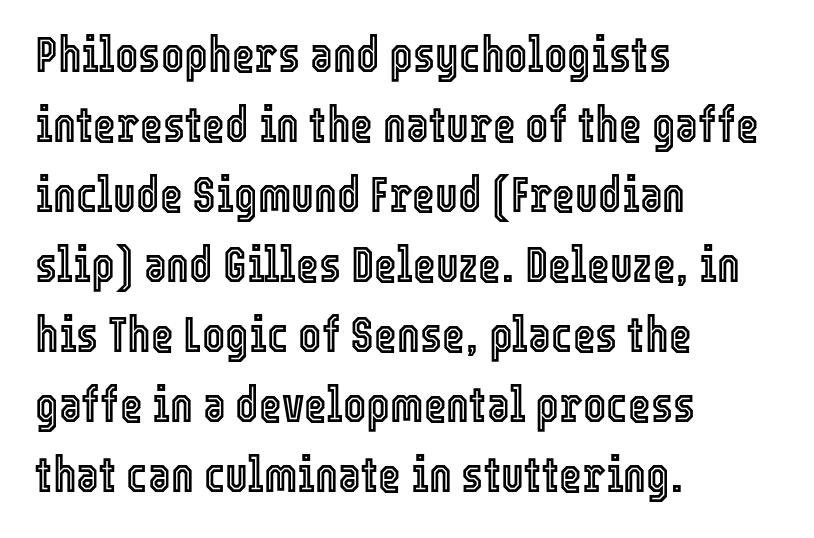
Anything drawn beneath the words? Only blank space. The compositor pushed each line to the left boundary. This is the regular roman posture of the typeface. Look at the tracking — it's just the regular setting, nothing added. The designer left line spacing at the default.
